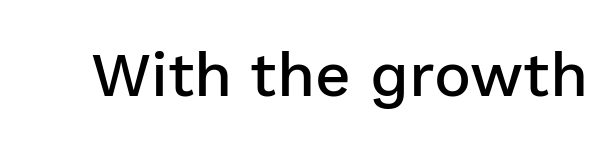
{"serif": "no", "italic": "no", "bold": "semi", "weight": "semibold", "width": "normal", "stroke_contrast": "low", "x_height": "medium", "monospaced": "no", "underline": "no", "letter_spacing": "normal", "letter_spacing_em": 0.0, "glyph_px": 62}
